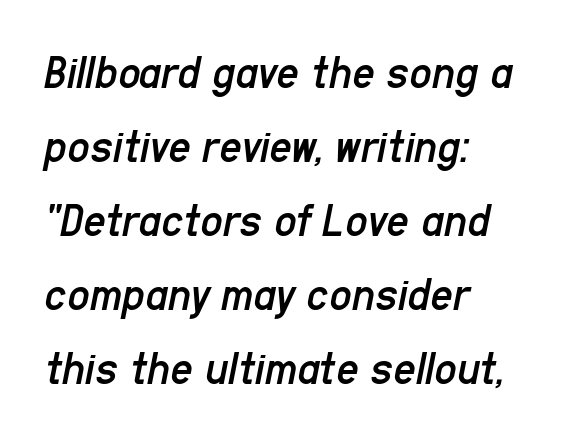
The image shows 49 px regular-weight, condensed type, italic (leaning right); set left-aligned, normal line spacing (1.51x), normal letter spacing, not underlined; low stroke contrast and a medium x-height.
